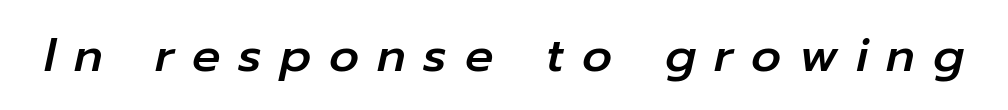
The image shows 47 px text type, italic (leaning right); set unusually wide letter spacing (+0.38 em), not underlined; low stroke contrast and a medium x-height.
